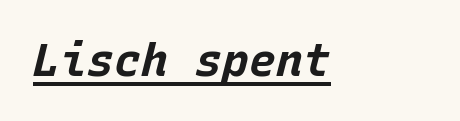
Q: Is the text bold? A: Yes.
Q: Is the text italic (slanted)? A: Yes, it leans right by about 15 degrees.
Q: Is the text underlined? A: Yes.
Q: Is the spacing between letters normal or unusually wide? A: Normal.
Q: Width (condensed, normal, or wide)? A: Normal.
Q: Stroke contrast? A: Low.
Q: x-height? A: Large.
Q: Monospaced? A: Yes.
